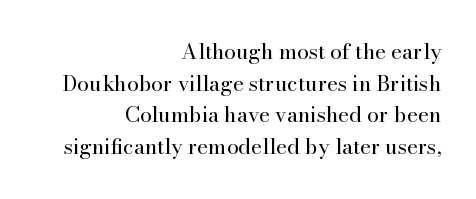
The image shows 21 px text type, upright; set right-aligned, normal line spacing (1.51x), normal letter spacing, not underlined.
